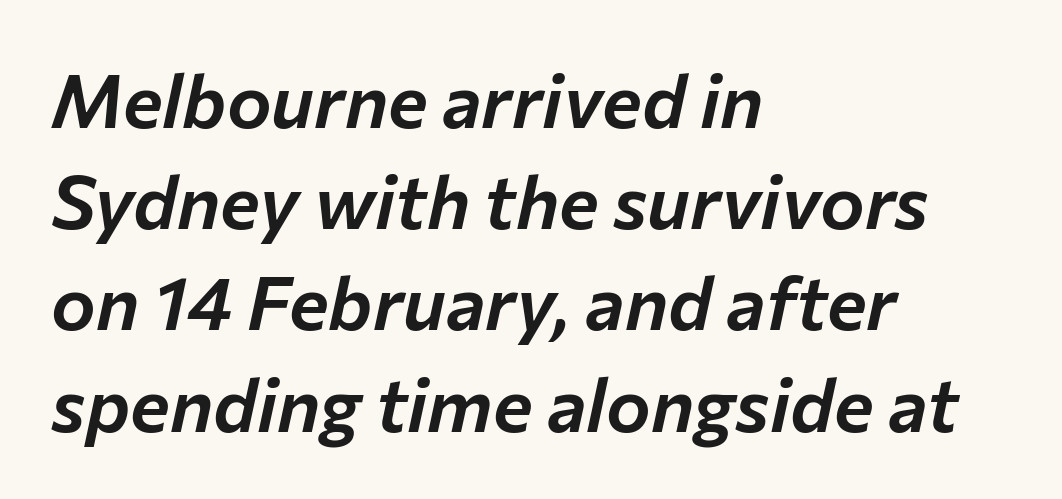
The image shows 75 px text type, italic (leaning right); set left-aligned, normal line spacing (1.35x), normal letter spacing, not underlined; low stroke contrast and a medium x-height.
